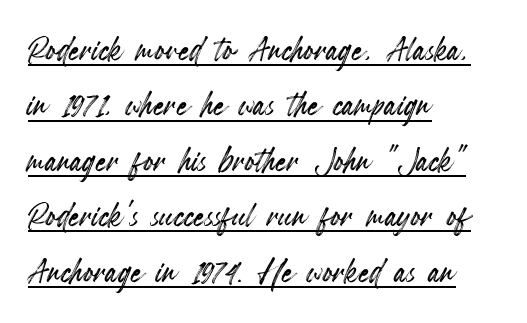
Q: Is the text italic (slanted)? A: Yes.
Q: Is the text underlined? A: Yes.
Q: How is the paragraph aligned? A: Left-aligned.
Q: Is the spacing between letters normal or unusually wide? A: Normal.
Q: Is the spacing between lines tight, normal or loose? A: Normal.
Q: Width (condensed, normal, or wide)? A: Condensed.
Q: x-height? A: Small.
Q: Monospaced? A: No.
